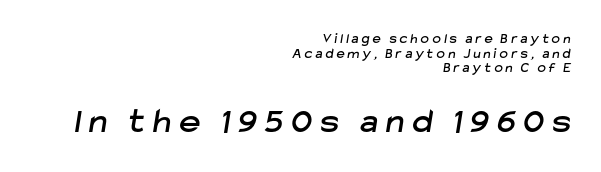
{"serif": "no", "width": "normal", "stroke_contrast": "low", "x_height": "medium", "monospaced": "no", "underline": "no", "align": "right", "line_spacing": "tight", "line_spacing_ratio": 1.04, "letter_spacing": "wide", "letter_spacing_em": 0.24, "larger_block": "second", "size_ratio": 2.57, "glyph_px": 36}
